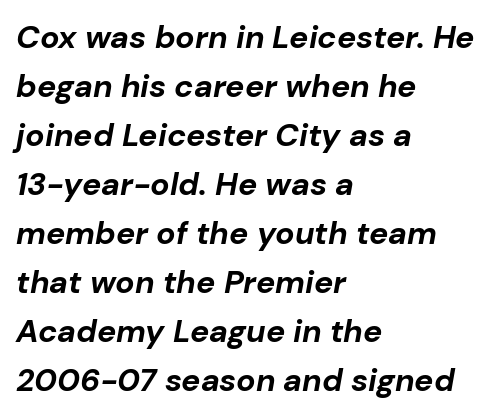
The image shows 32 px bold type, italic (leaning right); set left-aligned, normal line spacing (1.53x), normal letter spacing, not underlined; low stroke contrast and a medium x-height.
